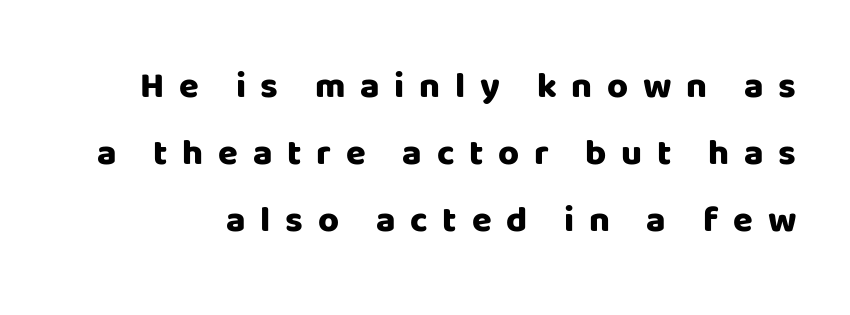
The rendering uses natural spacing where letterforms have individual widths. The gap between lines stays unmarked. Unlike a traditional serif, this face leaves its strokes unadorned. You could only call the tracking loose — the letters float apart. Students, this is bold: see how much ink each stroke carries.
